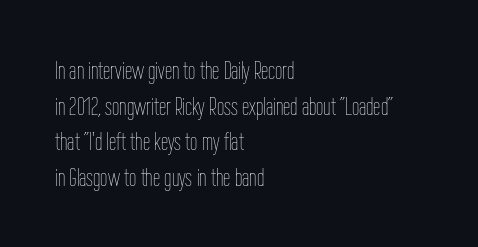
The line texture is even and compact thanks to regular tracking. Honestly, the row spacing looks completely unremarkable. Every row of glyphs begins at an identical x-position on the left. The letters stand straight up with perfectly vertical stems. Stroke thickness stays within the range of a standard reading face or lighter. Unmarked baselines from the first word to the last.
